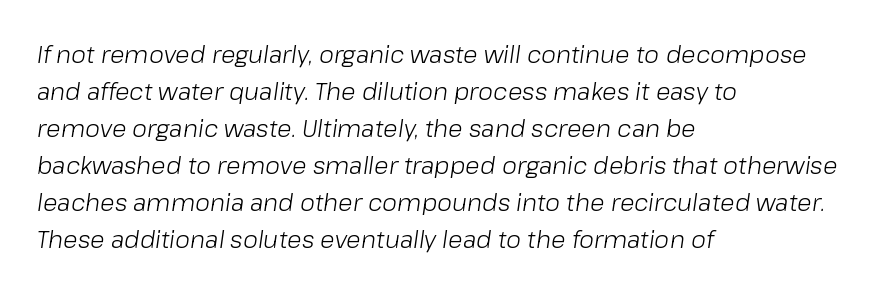
Q: Is the text bold? A: No.
Q: Is the text italic (slanted)? A: Yes, it leans right by about 8 degrees.
Q: Is the text underlined? A: No.
Q: How is the paragraph aligned? A: Left-aligned.
Q: Is the spacing between letters normal or unusually wide? A: Normal.
Q: Is the spacing between lines tight, normal or loose? A: Normal.
